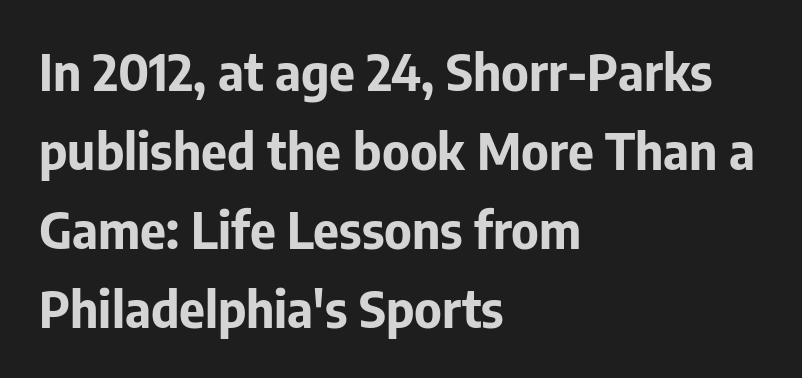
{"serif": "no", "italic": "no", "bold": "yes", "weight": "bold", "width": "normal", "stroke_contrast": "low", "x_height": "medium", "monospaced": "no", "underline": "no", "align": "left", "line_spacing": "normal", "line_spacing_ratio": 1.58, "letter_spacing": "normal", "letter_spacing_em": 0.0, "glyph_px": 50}
